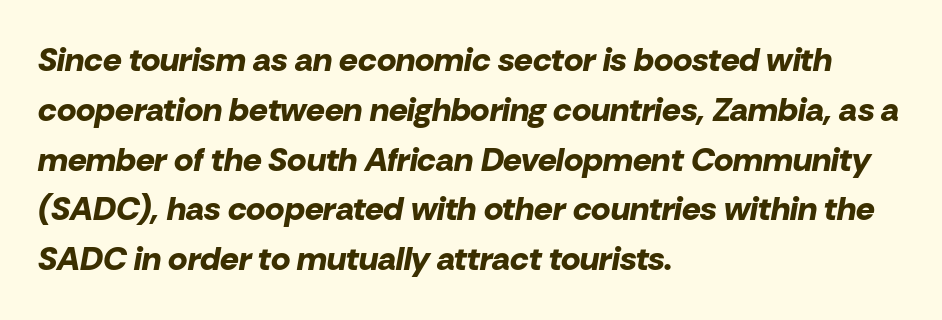
Words appear dense and cohesive because spacing is normal. No word sits above an underline. Summary of vertical rhythm: regular, with standard interline spacing. The rendering uses natural spacing where letterforms have individual widths.
